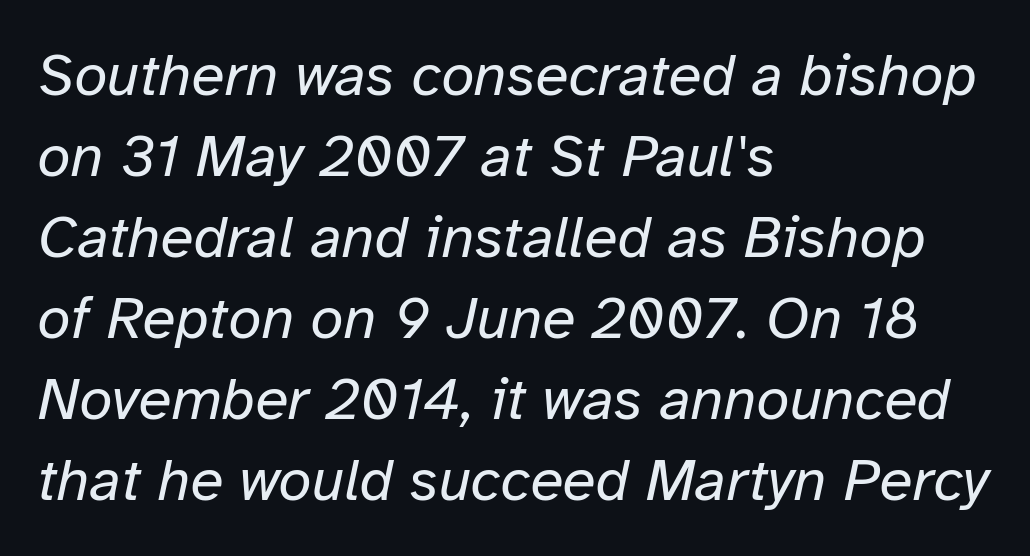
Q: Is the text bold? A: No.
Q: Is the text italic (slanted)? A: Yes, it leans right by about 12 degrees.
Q: Is the text underlined? A: No.
Q: How is the paragraph aligned? A: Left-aligned.
Q: Is the spacing between letters normal or unusually wide? A: Normal.
Q: Is the spacing between lines tight, normal or loose? A: Normal.
Q: Width (condensed, normal, or wide)? A: Normal.
Q: Stroke contrast? A: Low.
Q: x-height? A: Medium.
Q: Monospaced? A: No.
